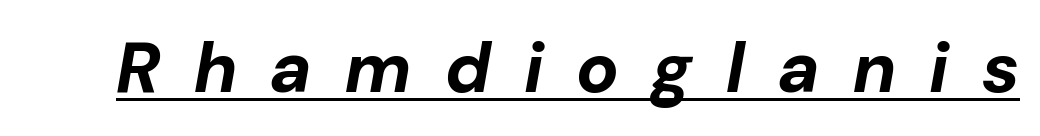
Style check: oblique. Short note: letters widely spaced. Chunky letters — that's bold for sure. The letters advance in unequal steps, a hallmark of proportional type. A continuous stroke trails under the words, as in a hyperlink.
